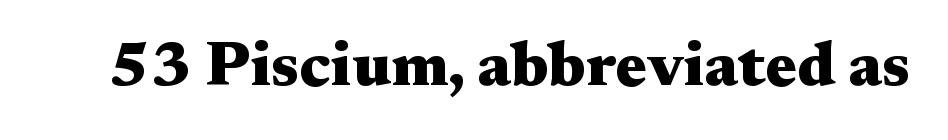
Anything drawn beneath the words? Only blank space. These lines carry a lot of weight — the face is fully bold. Spacing verdict: proportional, widths tailored to each character. Small tapered or slab feet sit at the stroke ends, so this counts as serif. Nope, not italic — everything's standing straight.
